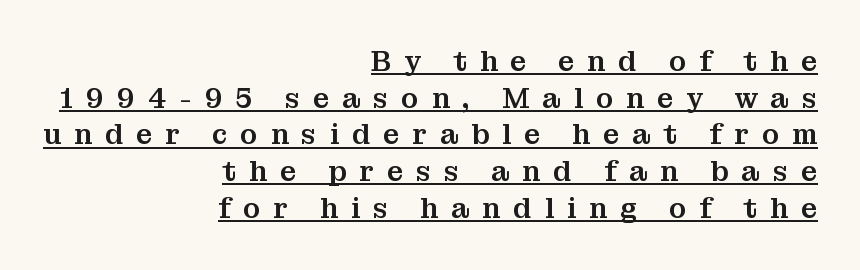
{"serif": "yes", "italic": "no", "width": "normal", "stroke_contrast": "medium", "x_height": "medium", "monospaced": "no", "underline": "yes", "align": "right", "line_spacing": "normal", "line_spacing_ratio": 1.31, "letter_spacing": "wide", "letter_spacing_em": 0.46, "glyph_px": 28}
